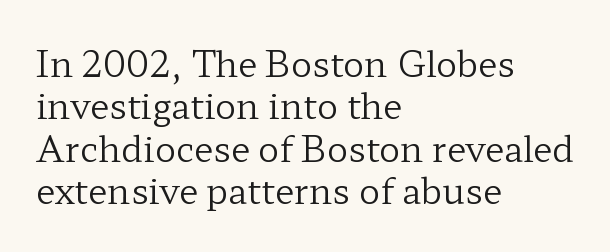
Q: Is the text bold? A: No.
Q: Is the text italic (slanted)? A: No, it is upright.
Q: Is the typeface a serif or a sans-serif typeface? A: Serif.
Q: Is the text underlined? A: No.
Q: How is the paragraph aligned? A: Left-aligned.
Q: Is the spacing between letters normal or unusually wide? A: Normal.
Q: Width (condensed, normal, or wide)? A: Wide.
Q: Stroke contrast? A: Low.
Q: x-height? A: Medium.
Q: Monospaced? A: No.
